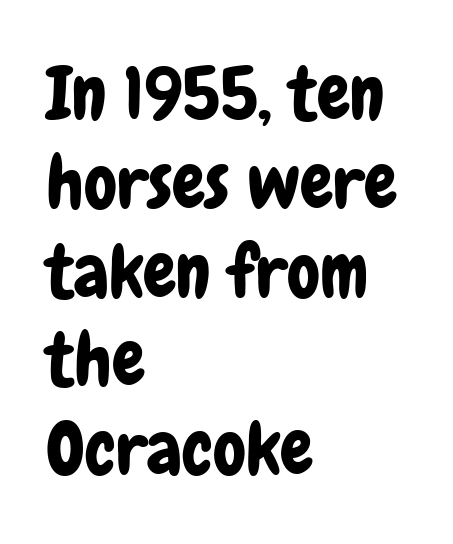
{"serif": "no", "italic": "no", "width": "condensed", "stroke_contrast": "low", "x_height": "medium", "monospaced": "no", "underline": "no", "align": "left", "line_spacing_ratio": 1.2, "letter_spacing": "normal", "letter_spacing_em": 0.0, "glyph_px": 74}
